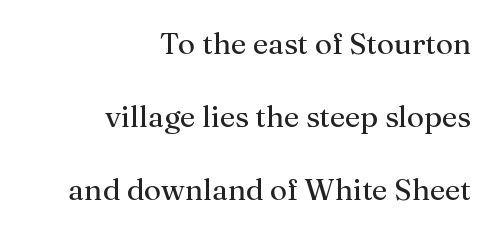
{"serif": "yes", "italic": "no", "bold": "no", "weight": "regular", "width": "normal", "stroke_contrast": "medium", "x_height": "medium", "monospaced": "no", "underline": "no", "align": "right", "line_spacing": "loose", "line_spacing_ratio": 2.44, "letter_spacing": "normal", "letter_spacing_em": 0.0, "glyph_px": 30}
